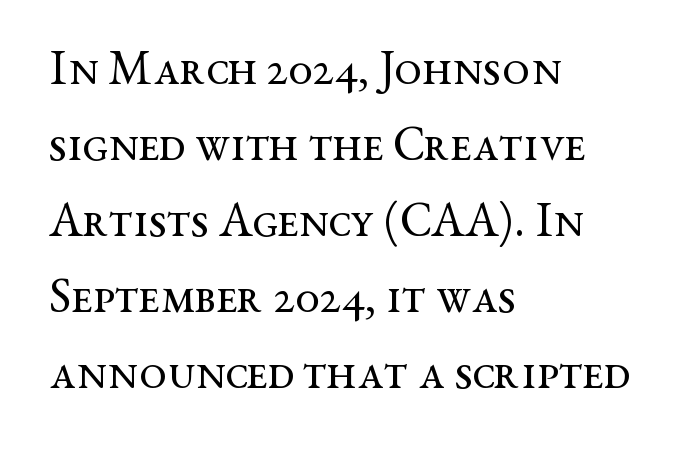
{"serif": "yes", "italic": "no", "bold": "no", "weight": "regular", "width": "wide", "stroke_contrast": "medium", "x_height": "medium", "monospaced": "no", "underline": "no", "align": "left", "line_spacing": "normal", "line_spacing_ratio": 1.55, "letter_spacing": "normal", "letter_spacing_em": 0.0, "glyph_px": 49}
